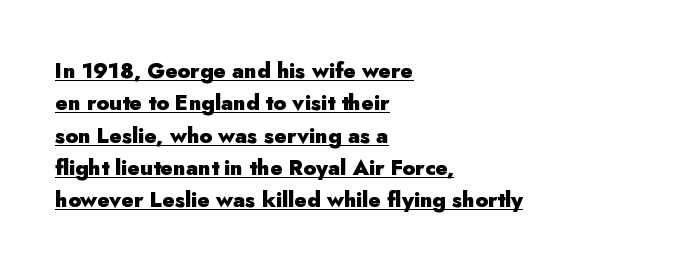
The image shows 21 px bold type, upright; set left-aligned, normal line spacing (1.54x), normal letter spacing, underlined.
